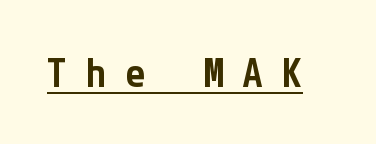
The image shows 40 px semibold, condensed sans-serif type, upright; set unusually wide letter spacing (+0.48 em), underlined; low stroke contrast and a medium x-height.
